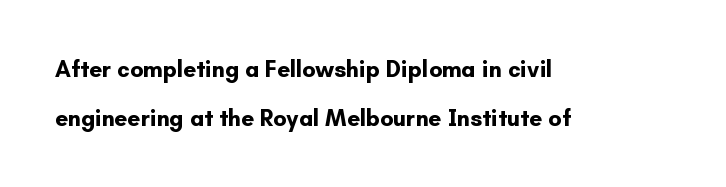
Designer's note — italics off, roman on. Spacing between characters is what you'd get straight out of the box. The rag falls on the right side of this text block. The passage shown is emphatically bold.
